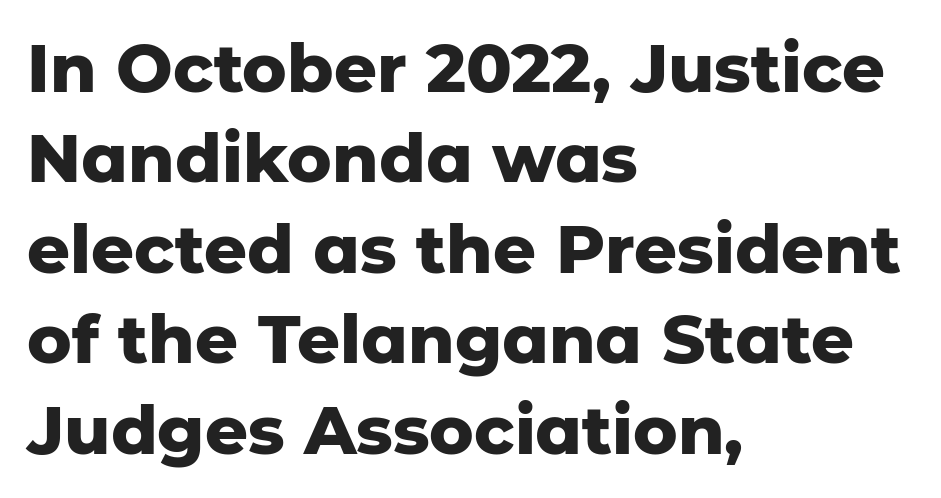
The image shows 67 px heavy sans-serif type, upright; set left-aligned, normal line spacing (1.35x), normal letter spacing, not underlined; low stroke contrast and a medium x-height.
